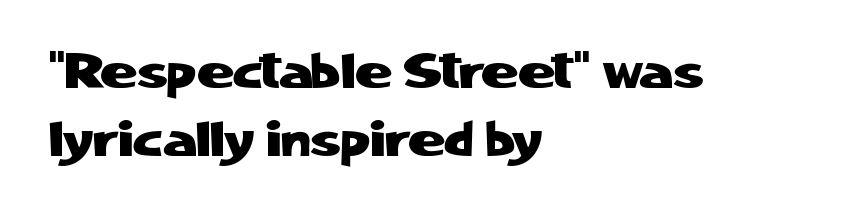
Q: Is the text italic (slanted)? A: No, it is upright.
Q: Is the typeface a serif or a sans-serif typeface? A: Sans-serif.
Q: Is the text underlined? A: No.
Q: How is the paragraph aligned? A: Left-aligned.
Q: Is the spacing between letters normal or unusually wide? A: Normal.
Q: Is the spacing between lines tight, normal or loose? A: Normal.
Q: Width (condensed, normal, or wide)? A: Normal.
Q: Stroke contrast? A: Low.
Q: x-height? A: Medium.
Q: Monospaced? A: No.
